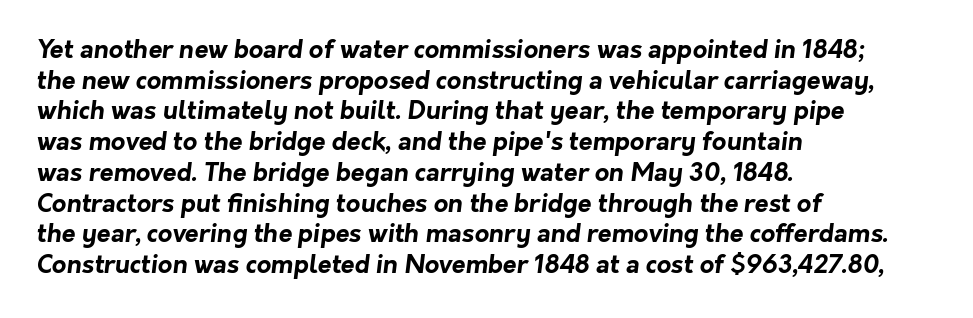
The image shows 25 px bold type; set left-aligned, line spacing 1.23x, normal letter spacing, not underlined.
